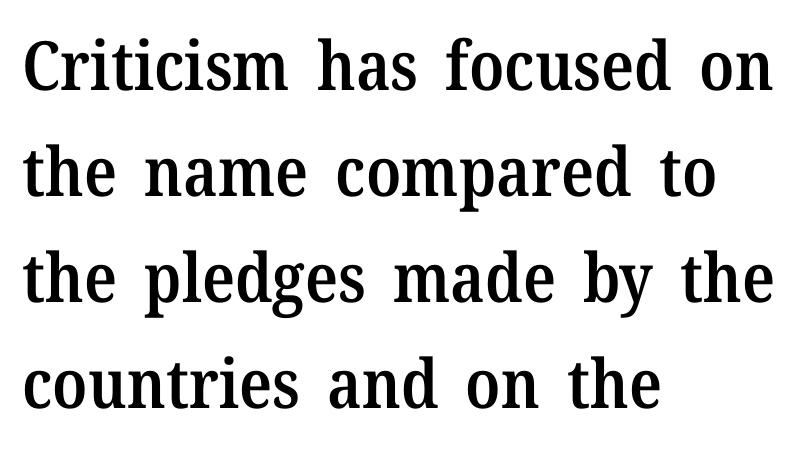
The image shows 68 px semibold serif type, upright; set left-aligned, normal line spacing (1.56x), normal letter spacing, not underlined; medium stroke contrast and a medium x-height.
